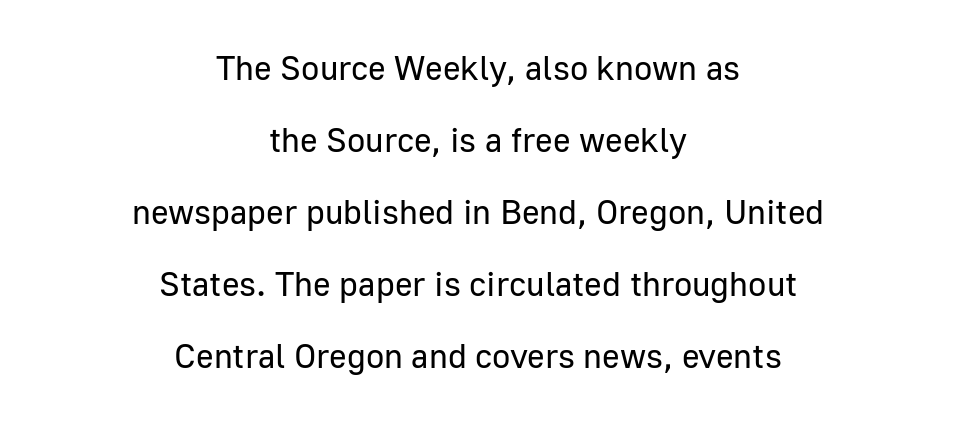
Think of a printed novel: that variable character pitch is what you see here. You could call the tracking neutral — neither tight nor loose. The leading is generous, giving the passage an open texture. Characters remain perfectly vertical along every line. Is this a sans? Yes — the strokes have no serifs.
